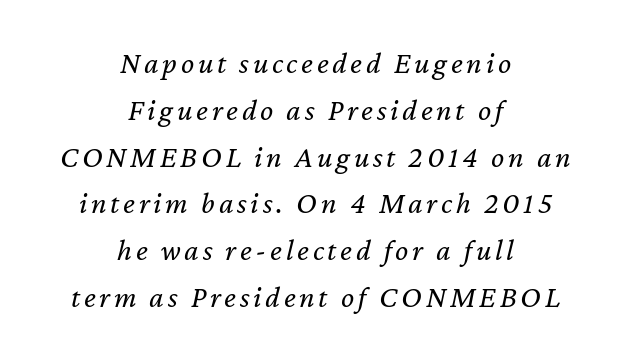
The image shows 31 px regular-weight type, italic (leaning right); set centered, normal line spacing (1.51x), not underlined; low stroke contrast and a medium x-height.
